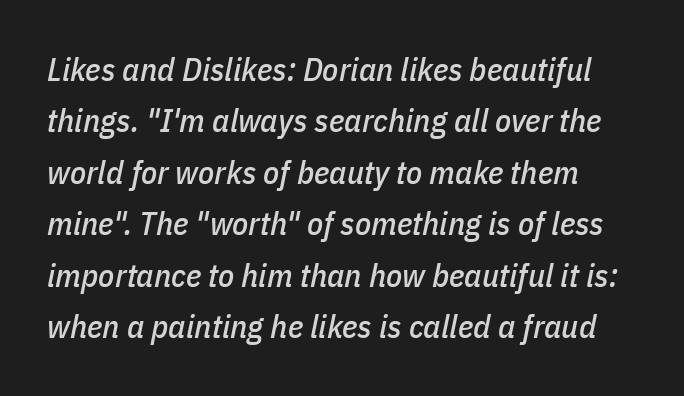
{"italic": "yes", "lean": "right", "slant_degrees": 11, "width": "condensed", "stroke_contrast": "low", "x_height": "medium", "monospaced": "no", "underline": "no", "line_spacing": "normal", "line_spacing_ratio": 1.56, "letter_spacing": "normal", "letter_spacing_em": 0.0, "glyph_px": 33}
